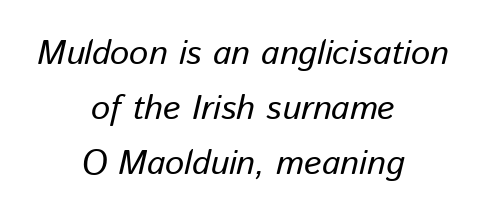
{"italic": "yes", "lean": "right", "slant_degrees": 13, "bold": "no", "weight": "regular", "width": "normal", "stroke_contrast": "low", "x_height": "medium", "monospaced": "no", "underline": "no", "align": "center", "line_spacing": "normal", "line_spacing_ratio": 1.62, "letter_spacing": "normal", "letter_spacing_em": 0.0, "glyph_px": 34}
